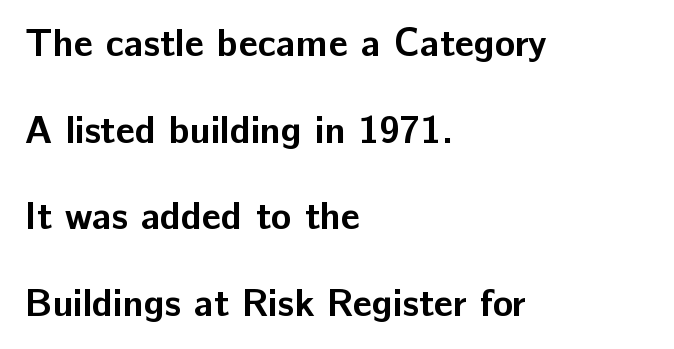
Descenders hang freely into open space. Short note: letters normally spaced. This rendering uses left alignment, leaving the right contour irregular. The letters advance in unequal steps, a hallmark of proportional type. These lines stand farther apart than default settings would place them. Italic? Not at all — the glyphs are vertical.
